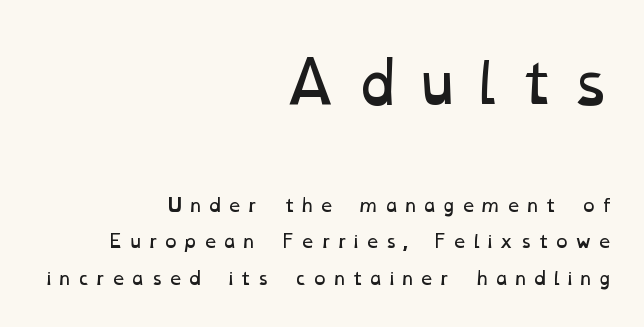
The image shows 55 px regular-weight, wide type; set right-aligned, loose line spacing (2.03x), unusually wide letter spacing (+0.25 em), not underlined; the first (top) block is 3.06x larger; low stroke contrast and a medium x-height.
